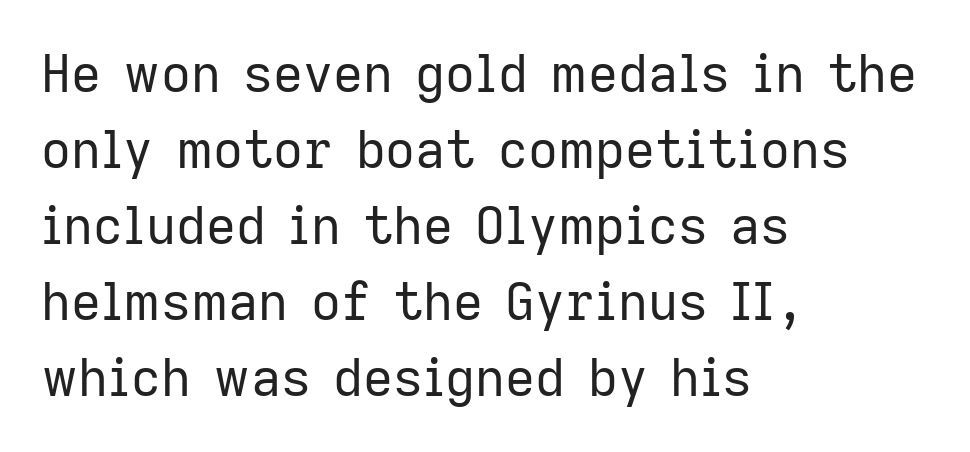
This sample is left-justified, so line endings fall wherever the words run out. When letters stand straight like this, we call the style roman or upright. Baseline-to-baseline distance is the conventional proportion of letter height. Stroke mass is kept to a normal reading level or below.
